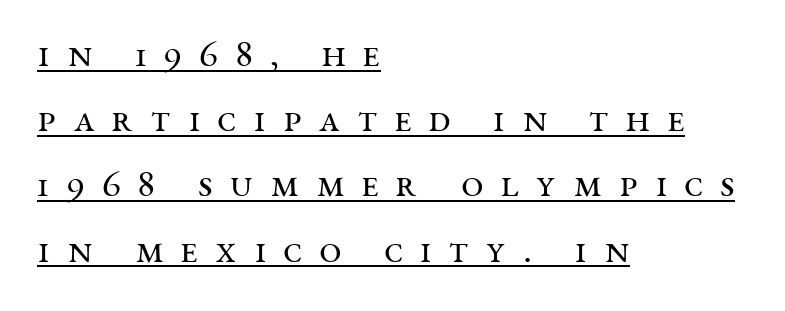
The image shows 40 px regular-weight, wide serif type, upright; set left-aligned, normal line spacing (1.63x), unusually wide letter spacing (+0.43 em), underlined; medium stroke contrast and a large x-height.
